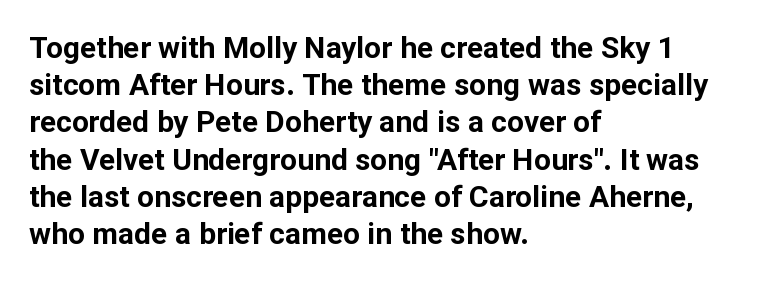
The image shows 30 px bold sans-serif type, upright; set left-aligned, line spacing 1.24x, normal letter spacing, not underlined; low stroke contrast and a medium x-height.
